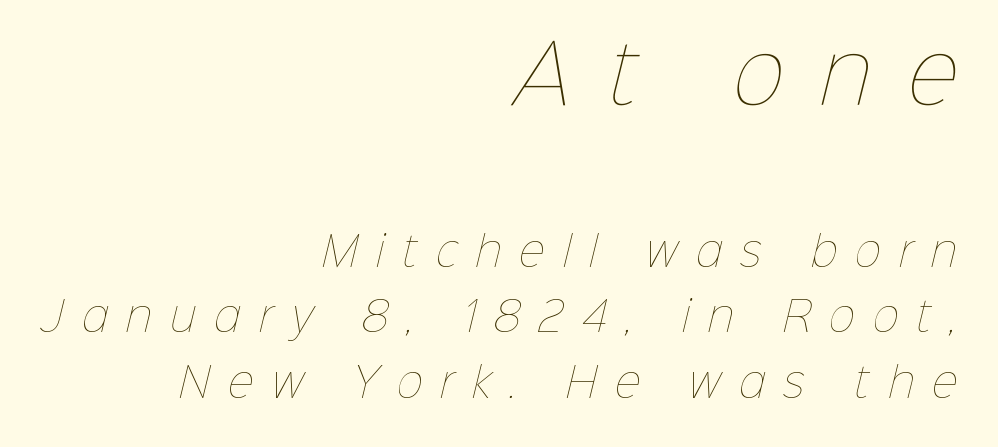
The image shows 79 px thin type; set right-aligned, normal line spacing (1.64x), unusually wide letter spacing (+0.46 em), not underlined; the first (top) block is 1.98x larger; low stroke contrast and a medium x-height.
